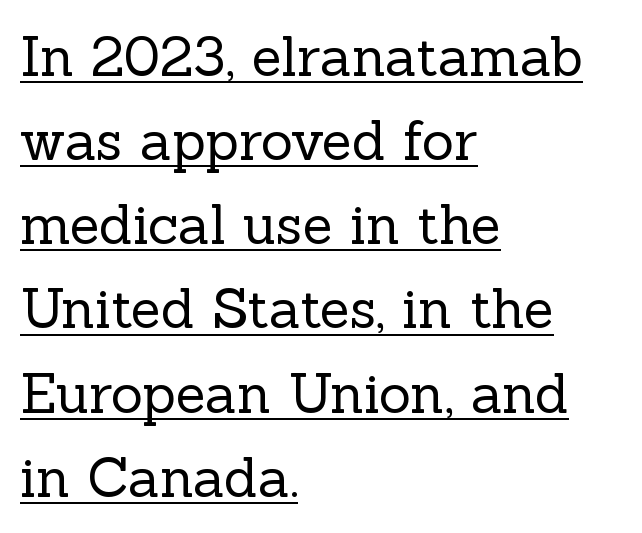
{"serif": "yes", "italic": "no", "bold": "no", "weight": "regular", "width": "normal", "x_height": "medium", "monospaced": "no", "underline": "yes", "align": "left", "line_spacing": "normal", "line_spacing_ratio": 1.53, "letter_spacing": "normal", "letter_spacing_em": 0.0, "glyph_px": 55}
